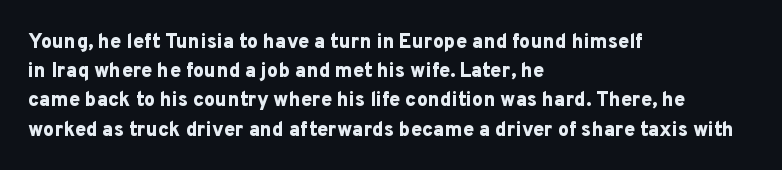
The glyphs are unaccompanied by any horizontal stroke below them. Line spacing here is normal. It's the straight-up-and-down kind of type. A dark, heavy texture on the line: the type is bold. The text block is weighted toward the left margin, trailing off unevenly rightward. Characters follow at the spacing the type designer built in.
